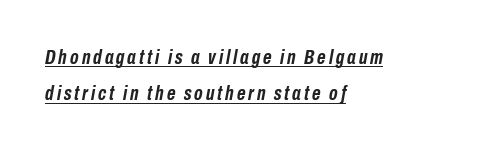
{"italic": "yes", "lean": "right", "slant_degrees": 10, "bold": "yes", "underline": "yes", "align": "left", "line_spacing_ratio": 1.72, "glyph_px": 21}
